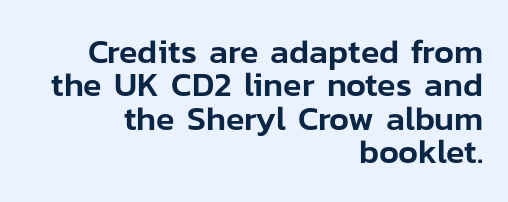
{"serif": "no", "italic": "no", "width": "normal", "stroke_contrast": "low", "x_height": "medium", "monospaced": "no", "underline": "no", "align": "right", "line_spacing": "tight", "line_spacing_ratio": 0.98, "letter_spacing": "normal", "letter_spacing_em": 0.0, "glyph_px": 34}
